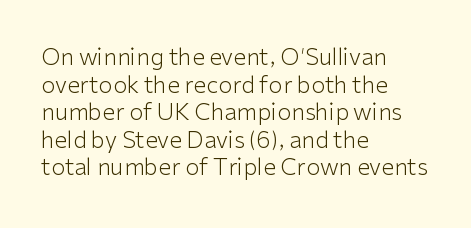
{"italic": "no", "bold": "no", "underline": "no", "align": "left", "line_spacing_ratio": 1.2, "letter_spacing": "normal", "letter_spacing_em": 0.0, "glyph_px": 23}
